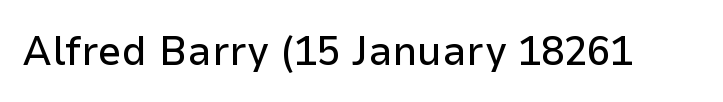
Is there any slant? The stems are plumb. Default kerning and tracking; the words read as compact shapes. Think of a printed novel: that variable character pitch is what you see here. You can tell from the bare stems that sans-serif type was used. Descenders are the only things crossing below the line.
